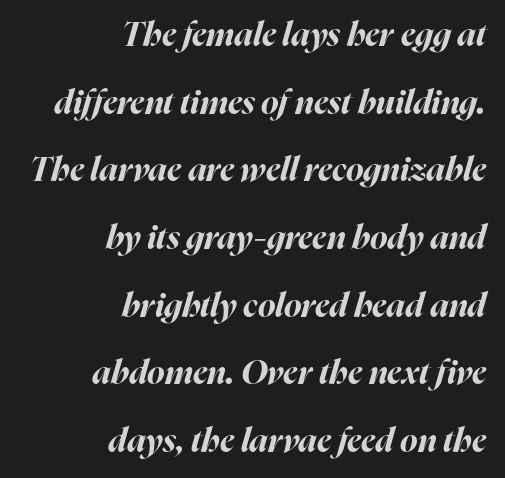
The image shows 33 px bold type, italic (leaning right); set right-aligned, loose line spacing (2.05x), normal letter spacing, not underlined; high stroke contrast and a medium x-height.
